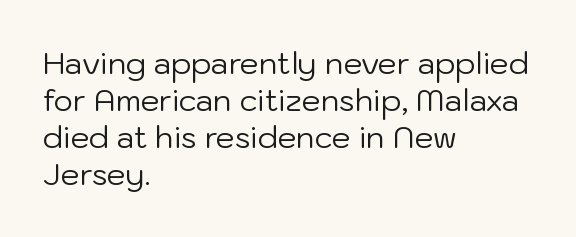
The image shows 30 px regular-weight sans-serif type, upright; set left-aligned, line spacing 1.23x, normal letter spacing, not underlined; low stroke contrast and a medium x-height.
